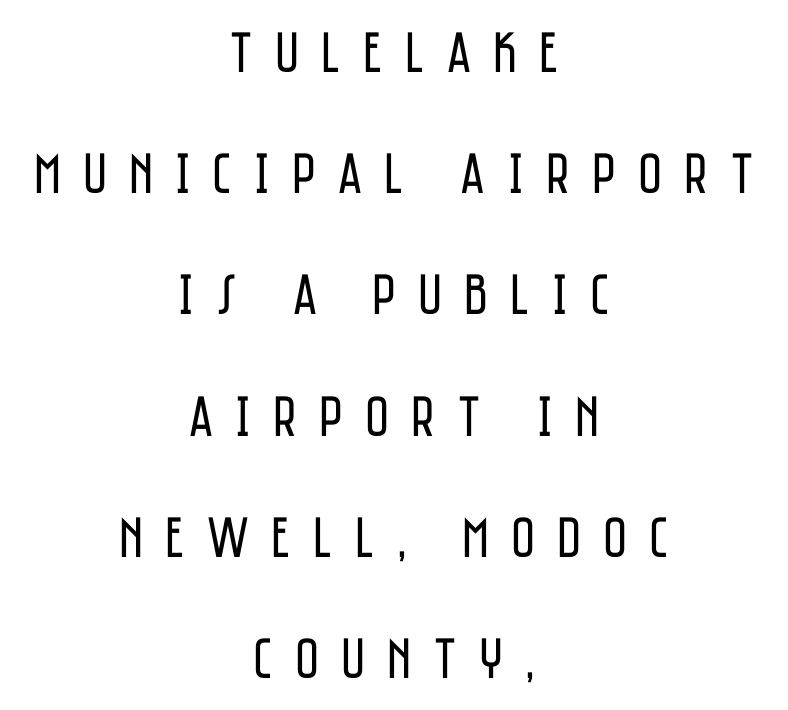
Q: Is the text bold? A: No.
Q: Is the text italic (slanted)? A: No, it is upright.
Q: Is the typeface a serif or a sans-serif typeface? A: Sans-serif.
Q: Is the text underlined? A: No.
Q: How is the paragraph aligned? A: Centered.
Q: Is the spacing between letters normal or unusually wide? A: Unusually wide.
Q: Is the spacing between lines tight, normal or loose? A: Loose.
Q: Width (condensed, normal, or wide)? A: Condensed.
Q: Stroke contrast? A: Low.
Q: x-height? A: Large.
Q: Monospaced? A: No.
